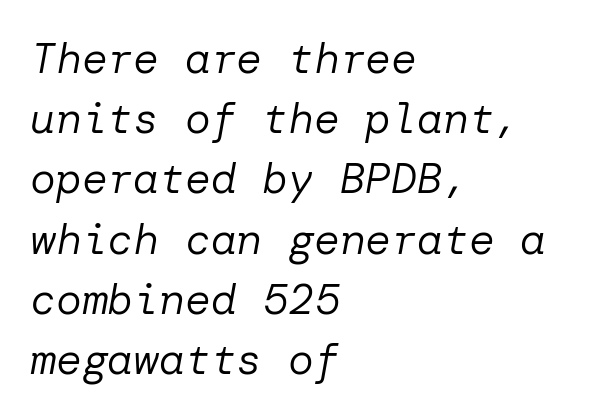
{"italic": "yes", "lean": "right", "slant_degrees": 10, "bold": "no", "weight": "regular", "width": "normal", "stroke_contrast": "low", "x_height": "medium", "underline": "no", "align": "left", "line_spacing": "normal", "line_spacing_ratio": 1.4, "letter_spacing": "normal", "letter_spacing_em": 0.0, "glyph_px": 43}
